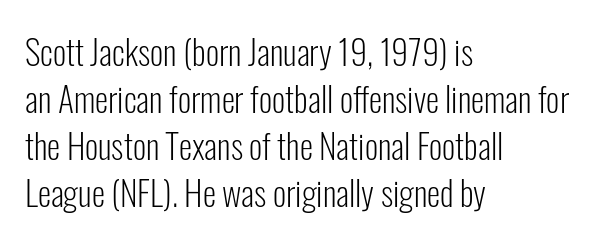
The image shows 34 px light, condensed sans-serif type, upright; set left-aligned, normal line spacing (1.38x), normal letter spacing, not underlined; low stroke contrast and a medium x-height.
